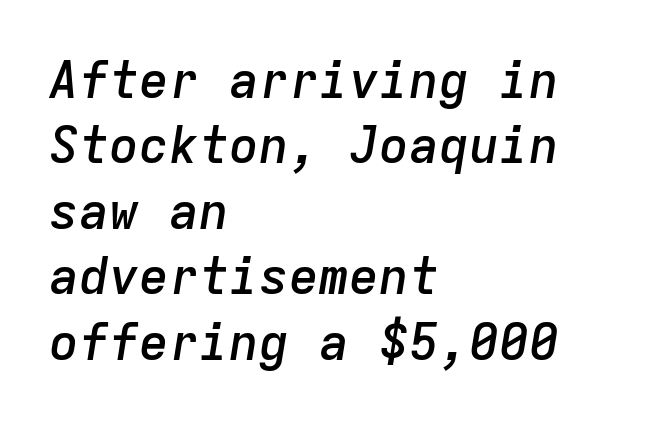
{"italic": "yes", "lean": "right", "slant_degrees": 9, "bold": "semi", "weight": "semibold", "width": "normal", "stroke_contrast": "low", "x_height": "medium", "monospaced": "yes", "underline": "no", "align": "left", "line_spacing": "normal", "line_spacing_ratio": 1.31, "letter_spacing": "normal", "letter_spacing_em": 0.0, "glyph_px": 50}
